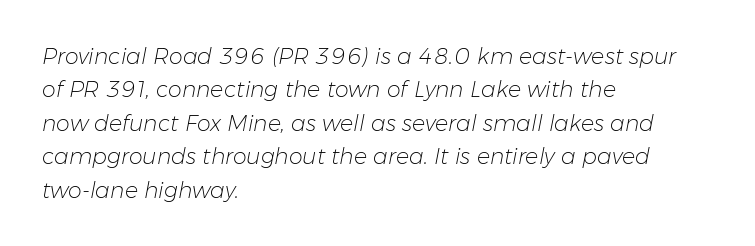
{"italic": "yes", "lean": "right", "slant_degrees": 11, "bold": "no", "underline": "no", "align": "left", "line_spacing": "normal", "line_spacing_ratio": 1.52, "letter_spacing": "normal", "letter_spacing_em": 0.0, "glyph_px": 22}
